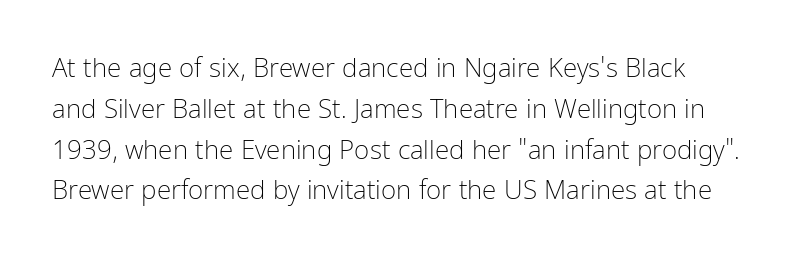
{"italic": "no", "bold": "no", "underline": "no", "align": "left", "line_spacing": "normal", "line_spacing_ratio": 1.57, "letter_spacing": "normal", "letter_spacing_em": 0.0, "glyph_px": 26}
